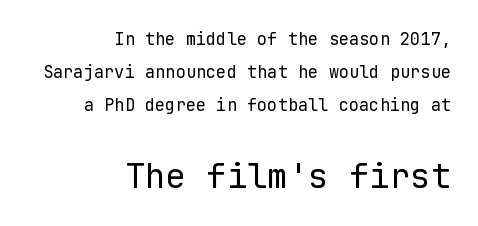
Q: Is the text bold? A: No.
Q: Is the text italic (slanted)? A: No, it is upright.
Q: Is the typeface a serif or a sans-serif typeface? A: Sans-serif.
Q: Is the text underlined? A: No.
Q: How is the paragraph aligned? A: Right-aligned.
Q: Is the spacing between letters normal or unusually wide? A: Normal.
Q: Is the spacing between lines tight, normal or loose? A: Loose.
Q: Which block of text is set in a larger size, the first (top) or the second (bottom)? A: The second (bottom) one.
Q: Width (condensed, normal, or wide)? A: Normal.
Q: Stroke contrast? A: Low.
Q: x-height? A: Medium.
Q: Monospaced? A: Yes.
